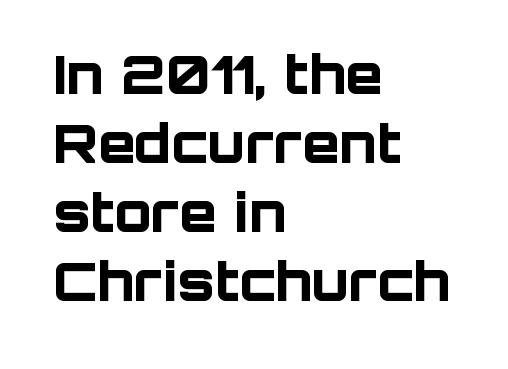
The image shows 54 px bold sans-serif type, upright; set left-aligned, normal line spacing (1.28x), normal letter spacing, not underlined; low stroke contrast and a large x-height.
